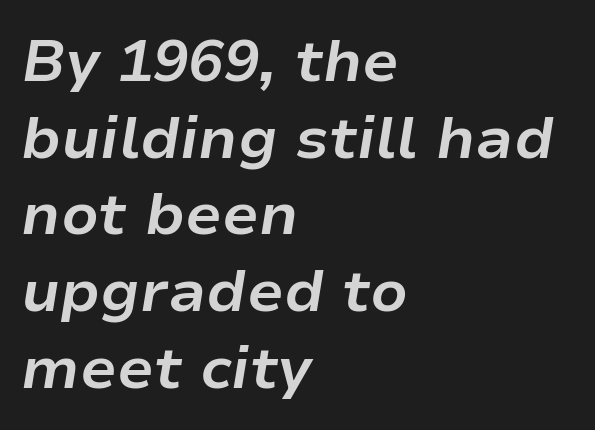
In CSS terms this would be text-align: left. This rendering features lettering with no underline. Look at the stroke-to-counter ratio: heavy, a bold. A typesetter would call this leading conventional body-copy spacing. Slant detected: the letters are inclined.
